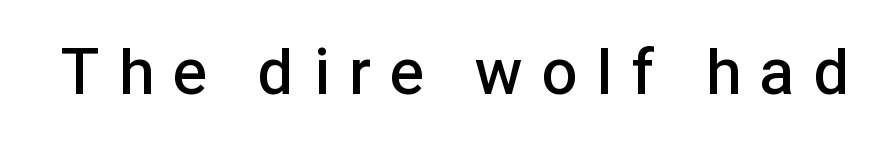
Q: Is the text bold? A: Semi-bold.
Q: Is the text italic (slanted)? A: No, it is upright.
Q: Is the typeface a serif or a sans-serif typeface? A: Sans-serif.
Q: Is the text underlined? A: No.
Q: Is the spacing between letters normal or unusually wide? A: Unusually wide.
Q: Width (condensed, normal, or wide)? A: Normal.
Q: Stroke contrast? A: Low.
Q: x-height? A: Medium.
Q: Monospaced? A: No.
